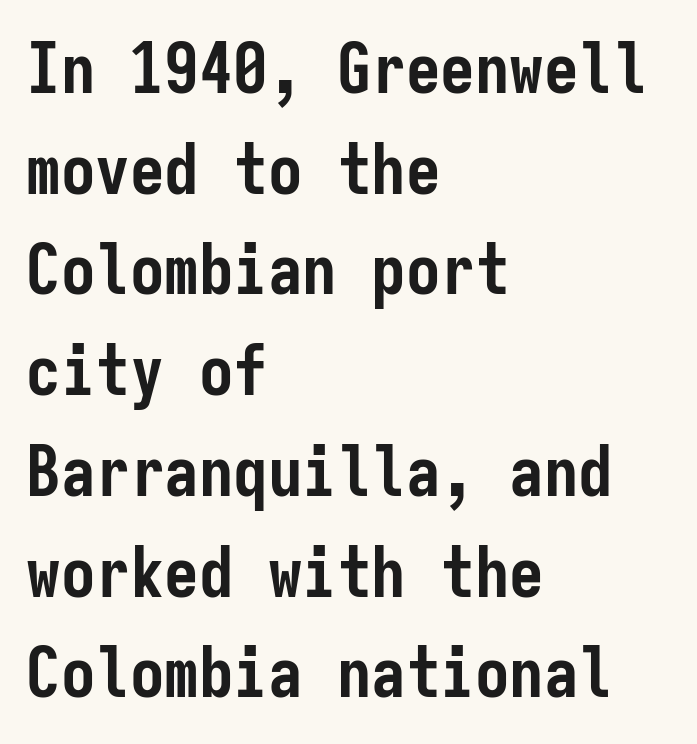
Q: Is the text bold? A: Yes.
Q: Is the text italic (slanted)? A: No, it is upright.
Q: Is the typeface a serif or a sans-serif typeface? A: Sans-serif.
Q: Is the text underlined? A: No.
Q: How is the paragraph aligned? A: Left-aligned.
Q: Is the spacing between letters normal or unusually wide? A: Normal.
Q: Is the spacing between lines tight, normal or loose? A: Normal.
Q: Width (condensed, normal, or wide)? A: Condensed.
Q: Stroke contrast? A: Low.
Q: x-height? A: Medium.
Q: Monospaced? A: Yes.
